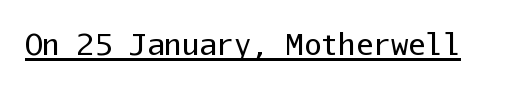
Q: Is the text bold? A: No.
Q: Is the text italic (slanted)? A: No, it is upright.
Q: Is the typeface a serif or a sans-serif typeface? A: Sans-serif.
Q: Is the text underlined? A: Yes.
Q: Is the spacing between letters normal or unusually wide? A: Normal.
Q: Width (condensed, normal, or wide)? A: Normal.
Q: Stroke contrast? A: Low.
Q: x-height? A: Medium.
Q: Monospaced? A: Yes.
